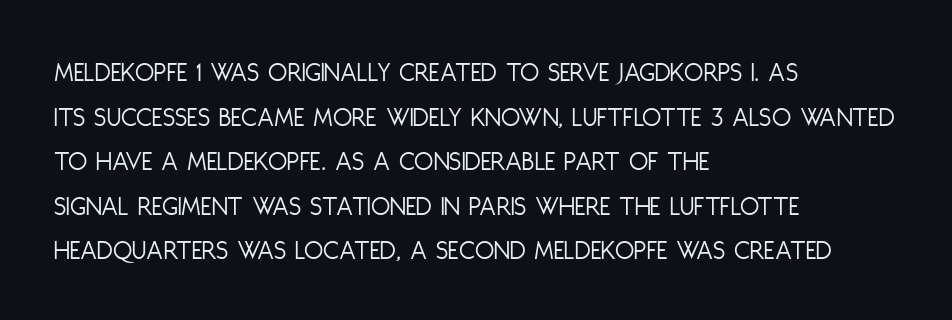
The vertical gap from one line to the next is medium. Alignment: flush left. Caption: standard tracking, unaltered. The string is rendered with underlining switched off.
